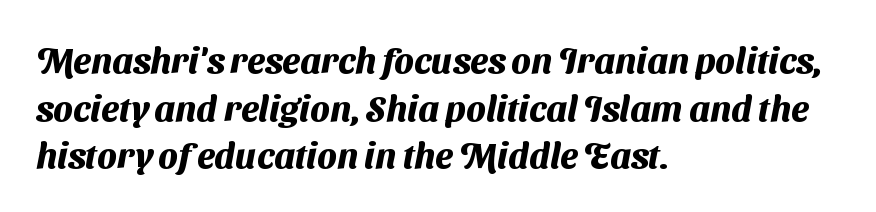
The image shows 36 px heavy sans-serif type; set left-aligned, normal line spacing (1.32x), normal letter spacing, not underlined; medium stroke contrast and a medium x-height.
